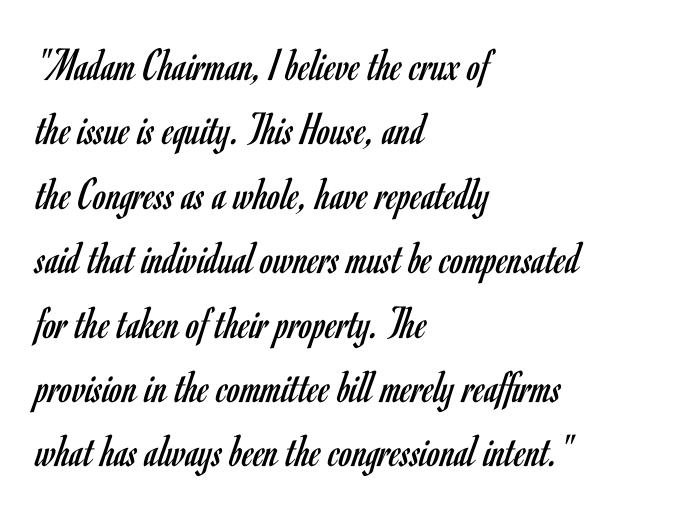
The image shows 47 px regular-weight, condensed sans-serif type; set left-aligned, normal line spacing (1.37x), normal letter spacing, not underlined; low stroke contrast and a small x-height.
